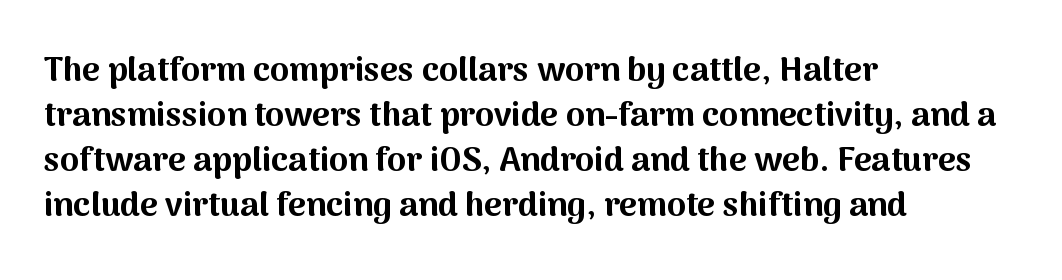
{"serif": "no", "italic": "no", "bold": "yes", "weight": "bold", "width": "normal", "stroke_contrast": "medium", "x_height": "medium", "monospaced": "no", "underline": "no", "align": "left", "line_spacing": "normal", "line_spacing_ratio": 1.32, "letter_spacing": "normal", "letter_spacing_em": 0.0, "glyph_px": 34}
